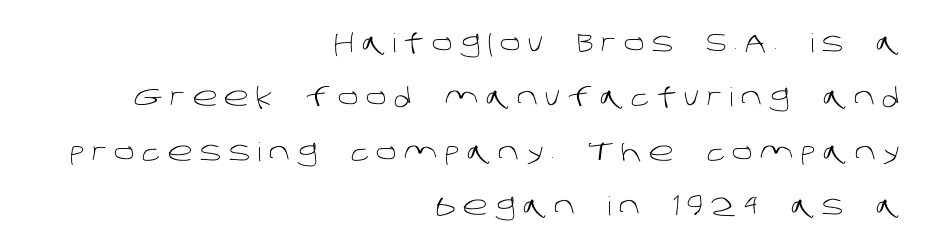
Q: Is the text bold? A: No.
Q: Is the text underlined? A: No.
Q: How is the paragraph aligned? A: Right-aligned.
Q: Is the spacing between letters normal or unusually wide? A: Unusually wide.
Q: Is the spacing between lines tight, normal or loose? A: Loose.
